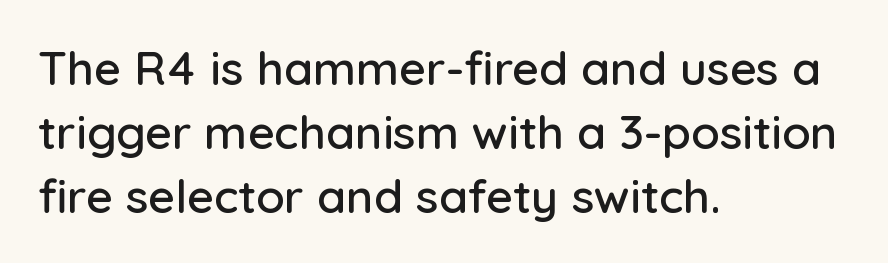
{"serif": "no", "italic": "no", "width": "normal", "stroke_contrast": "low", "x_height": "medium", "monospaced": "no", "underline": "no", "align": "left", "line_spacing": "normal", "line_spacing_ratio": 1.36, "letter_spacing": "normal", "letter_spacing_em": 0.0, "glyph_px": 47}
